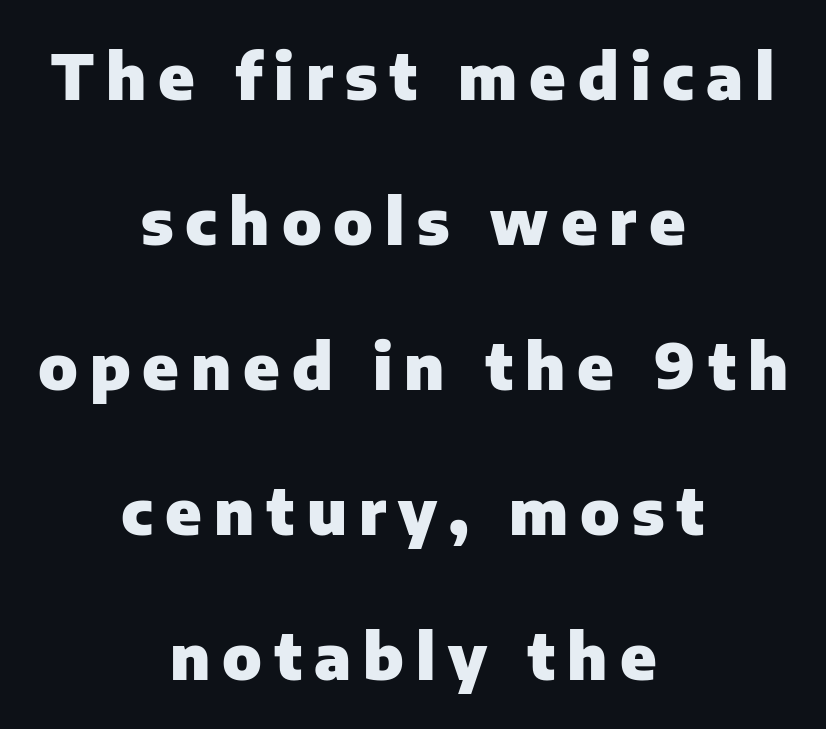
{"serif": "no", "italic": "no", "bold": "yes", "weight": "heavy", "width": "normal", "stroke_contrast": "low", "x_height": "medium", "monospaced": "no", "underline": "no", "align": "center", "line_spacing": "loose", "line_spacing_ratio": 2.3, "glyph_px": 63}
